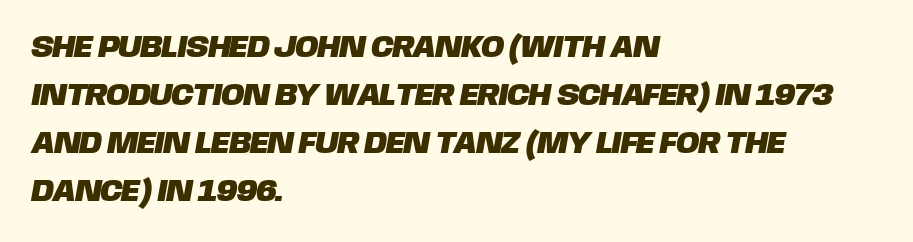
Nope, no serifs anywhere on these letters. Caption: multi-line text, flush left, ragged right. The space beneath each line is pristine and unruled. Glyph-to-glyph distance matches everyday printed text.
